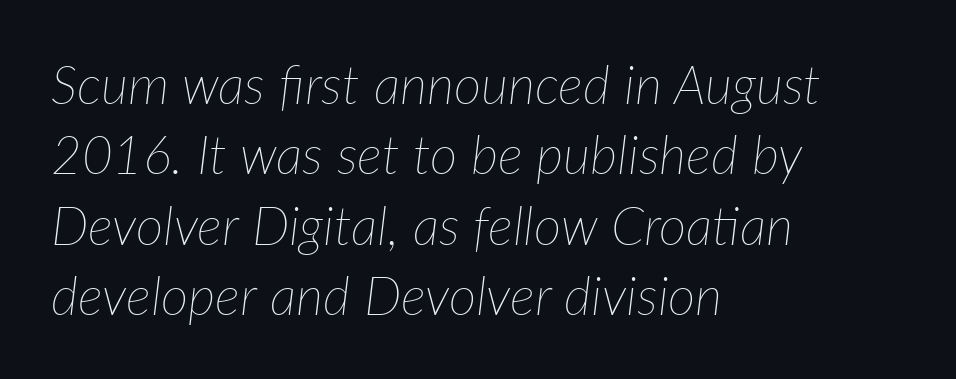
The image shows 53 px thin type, italic (leaning right); set left-aligned, normal line spacing (1.33x), normal letter spacing, not underlined; low stroke contrast and a medium x-height.
